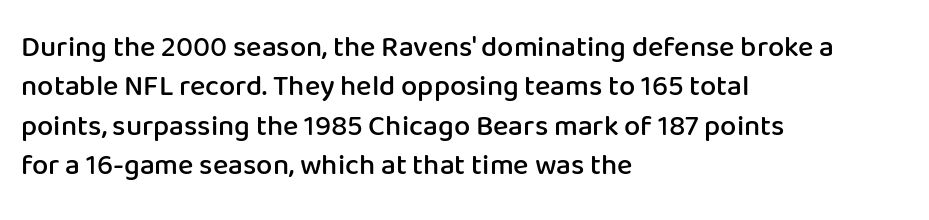
Q: Is the text bold? A: Semi-bold.
Q: Is the text italic (slanted)? A: No, it is upright.
Q: Is the typeface a serif or a sans-serif typeface? A: Sans-serif.
Q: Is the text underlined? A: No.
Q: How is the paragraph aligned? A: Left-aligned.
Q: Is the spacing between letters normal or unusually wide? A: Normal.
Q: Is the spacing between lines tight, normal or loose? A: Normal.
Q: Width (condensed, normal, or wide)? A: Normal.
Q: Stroke contrast? A: Low.
Q: x-height? A: Medium.
Q: Monospaced? A: No.
